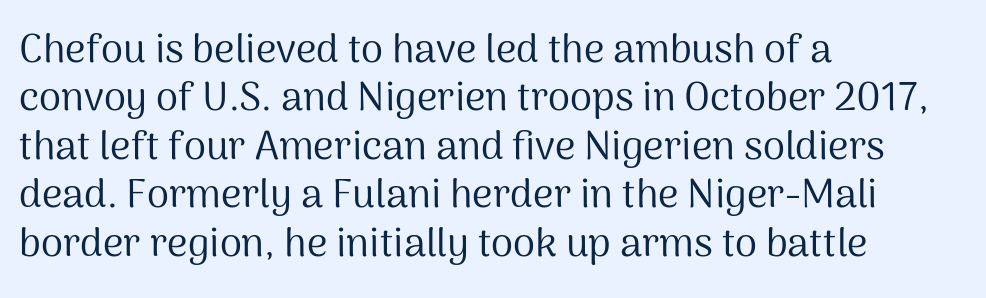
Q: Is the text bold? A: No.
Q: Is the text italic (slanted)? A: No, it is upright.
Q: Is the typeface a serif or a sans-serif typeface? A: Sans-serif.
Q: Is the text underlined? A: No.
Q: How is the paragraph aligned? A: Left-aligned.
Q: Is the spacing between letters normal or unusually wide? A: Normal.
Q: Width (condensed, normal, or wide)? A: Normal.
Q: Stroke contrast? A: Medium.
Q: x-height? A: Medium.
Q: Monospaced? A: No.
